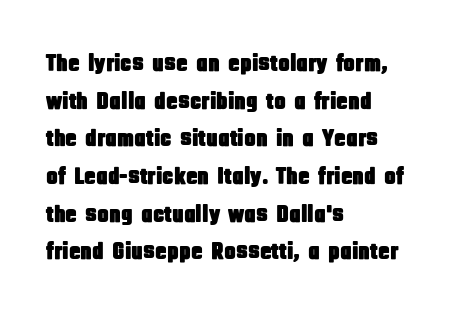
The image shows 24 px text type, upright; set left-aligned, normal line spacing (1.57x), normal letter spacing, not underlined.
